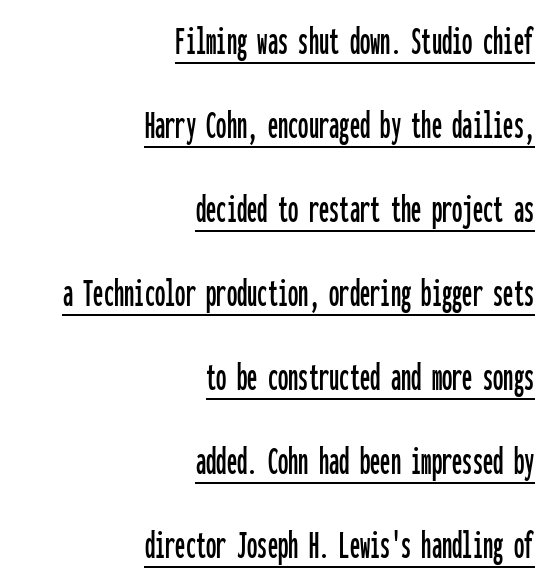
The image shows 41 px condensed sans-serif type, upright, monospaced; set right-aligned, loose line spacing (2.05x), normal letter spacing, underlined; low stroke contrast and a medium x-height.
